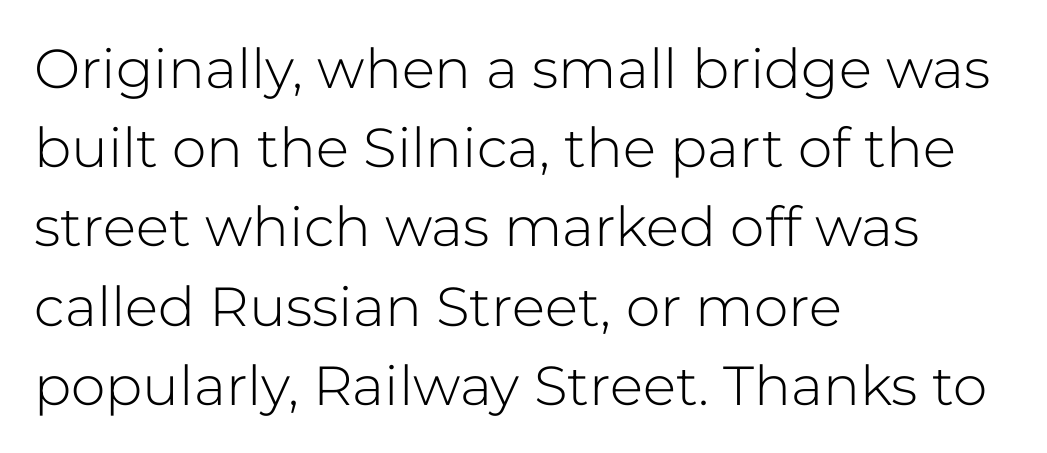
The glyphs in this specimen are sans serif. Only glyphs here, with clear space below each row. If you drew a ruler down the left edge, every line would touch it. The letterforms sit shoulder to shoulder at normal distance. This is not heavy type; no bold has been used. Spacing verdict: proportional, widths tailored to each character.
